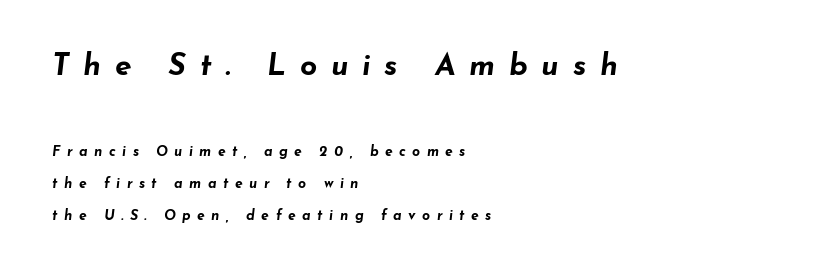
Slant detected: the letters are inclined. Horizontally, the lines are justified to the leading edge only. Observe the wide spacing: letters keep a clear distance from each other. Interline gaps are noticeably wide in this sample.
